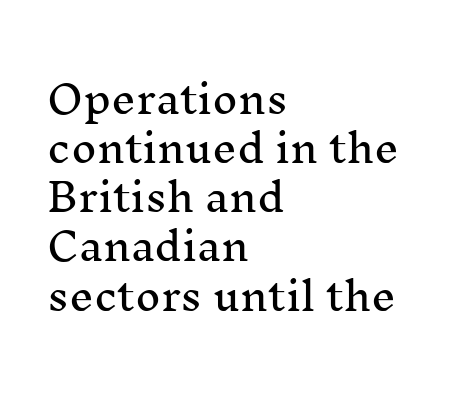
The image shows 39 px serif type, upright; set left-aligned, normal line spacing (1.26x), normal letter spacing, not underlined; medium stroke contrast and a medium x-height.
